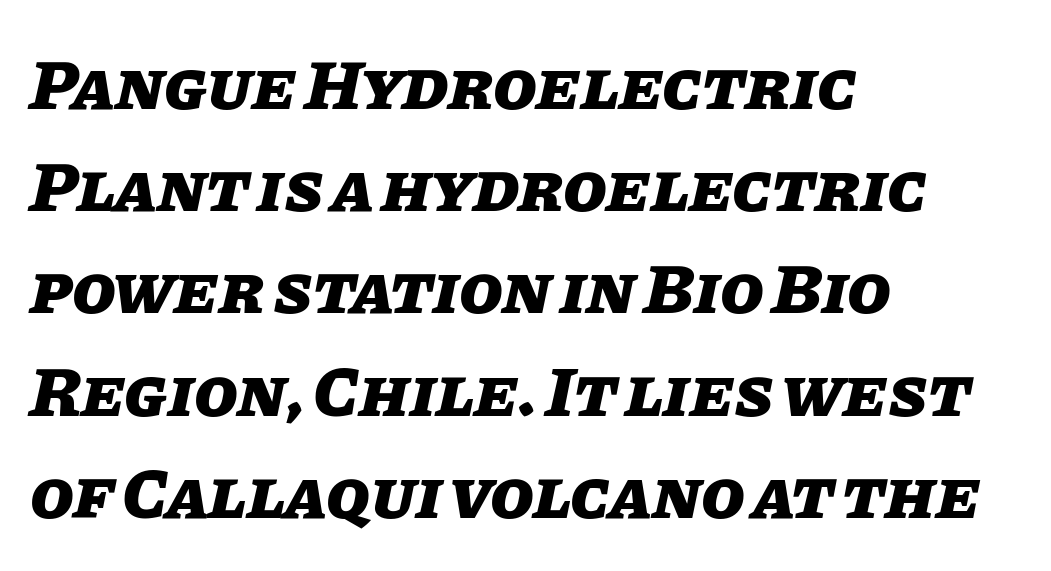
The image shows 71 px heavy type, italic (leaning right); set left-aligned, normal line spacing (1.44x), normal letter spacing, not underlined; low stroke contrast and a large x-height.
